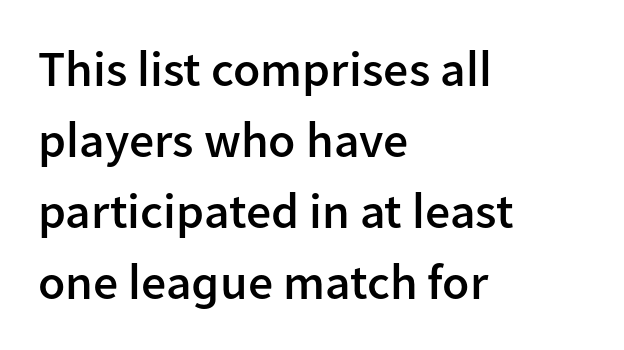
Q: Is the text bold? A: Semi-bold.
Q: Is the text italic (slanted)? A: No, it is upright.
Q: Is the typeface a serif or a sans-serif typeface? A: Sans-serif.
Q: Is the text underlined? A: No.
Q: How is the paragraph aligned? A: Left-aligned.
Q: Is the spacing between letters normal or unusually wide? A: Normal.
Q: Is the spacing between lines tight, normal or loose? A: Normal.
Q: Width (condensed, normal, or wide)? A: Normal.
Q: Stroke contrast? A: Low.
Q: x-height? A: Medium.
Q: Monospaced? A: No.
